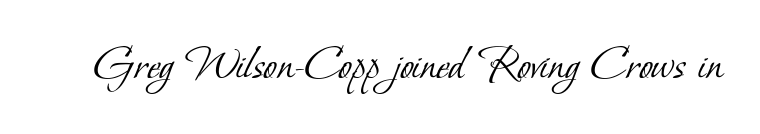
Q: Is the text bold? A: No.
Q: Is the typeface a serif or a sans-serif typeface? A: Serif.
Q: Is the text underlined? A: No.
Q: Is the spacing between letters normal or unusually wide? A: Normal.
Q: Width (condensed, normal, or wide)? A: Normal.
Q: Stroke contrast? A: Low.
Q: x-height? A: Small.
Q: Monospaced? A: No.
